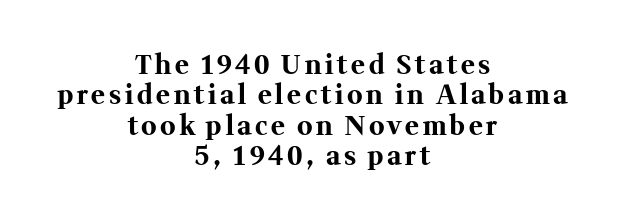
Q: Is the text bold? A: Yes.
Q: Is the text italic (slanted)? A: No, it is upright.
Q: Is the text underlined? A: No.
Q: How is the paragraph aligned? A: Centered.
